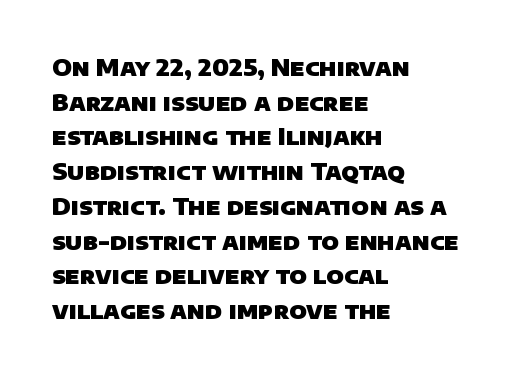
Q: Is the text bold? A: Yes.
Q: Is the text underlined? A: No.
Q: How is the paragraph aligned? A: Left-aligned.
Q: Is the spacing between letters normal or unusually wide? A: Normal.
Q: Is the spacing between lines tight, normal or loose? A: Normal.
